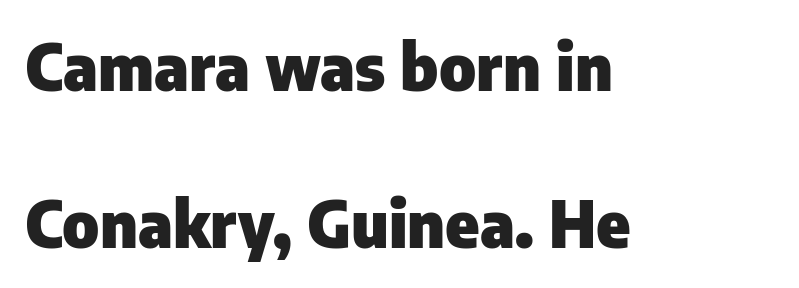
{"serif": "no", "italic": "no", "bold": "yes", "weight": "heavy", "width": "normal", "stroke_contrast": "low", "x_height": "medium", "monospaced": "no", "underline": "no", "align": "left", "line_spacing": "loose", "line_spacing_ratio": 2.45, "letter_spacing": "normal", "letter_spacing_em": 0.0, "glyph_px": 64}
